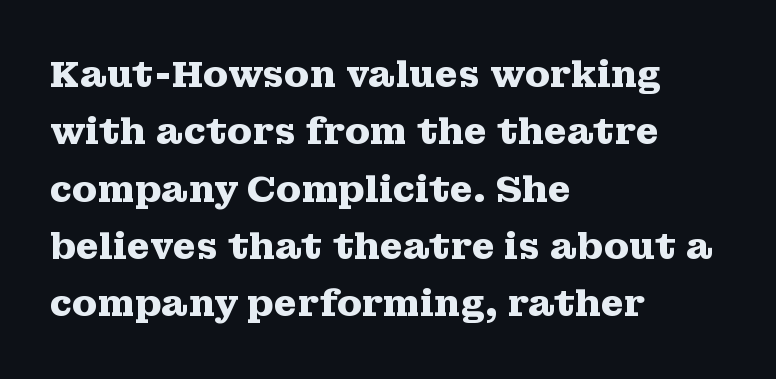
Q: Is the text bold? A: Yes.
Q: Is the text italic (slanted)? A: No, it is upright.
Q: Is the typeface a serif or a sans-serif typeface? A: Serif.
Q: Is the text underlined? A: No.
Q: How is the paragraph aligned? A: Left-aligned.
Q: Is the spacing between letters normal or unusually wide? A: Normal.
Q: Is the spacing between lines tight, normal or loose? A: Normal.
Q: Width (condensed, normal, or wide)? A: Wide.
Q: Stroke contrast? A: Medium.
Q: x-height? A: Medium.
Q: Monospaced? A: No.
